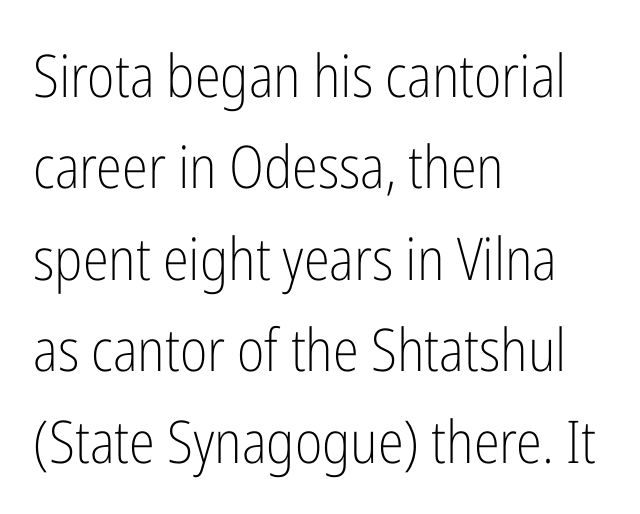
{"serif": "no", "italic": "no", "bold": "no", "weight": "light", "width": "condensed", "stroke_contrast": "low", "x_height": "medium", "monospaced": "no", "underline": "no", "align": "left", "line_spacing": "normal", "line_spacing_ratio": 1.55, "letter_spacing": "normal", "letter_spacing_em": 0.0, "glyph_px": 59}
